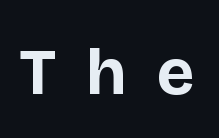
{"serif": "no", "italic": "no", "bold": "yes", "weight": "bold", "width": "normal", "stroke_contrast": "low", "x_height": "large", "monospaced": "no", "underline": "no", "letter_spacing": "wide", "letter_spacing_em": 0.47, "glyph_px": 65}
